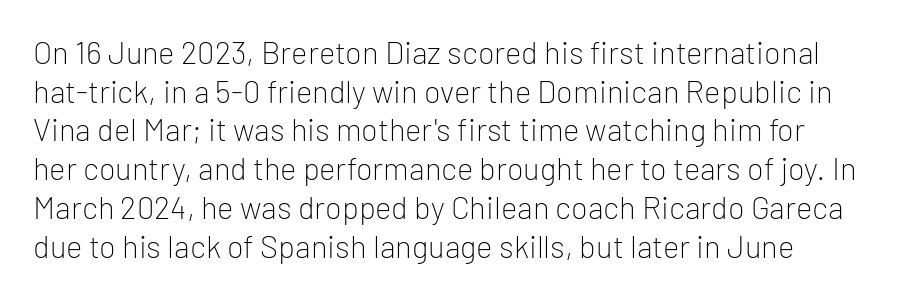
The image shows 31 px light sans-serif type, upright; set normal line spacing (1.25x), normal letter spacing, not underlined; low stroke contrast and a medium x-height.
